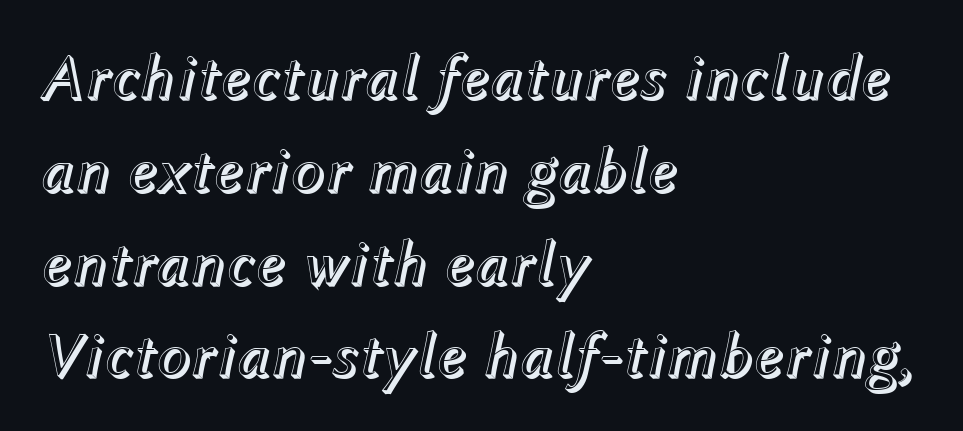
The image shows 64 px text type, italic (leaning right); set left-aligned, normal line spacing (1.45x), normal letter spacing, not underlined; a medium x-height.
